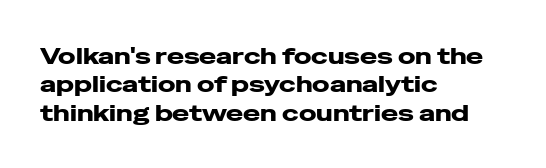
Q: Is the text italic (slanted)? A: No, it is upright.
Q: Is the text underlined? A: No.
Q: How is the paragraph aligned? A: Left-aligned.
Q: Is the spacing between letters normal or unusually wide? A: Normal.
